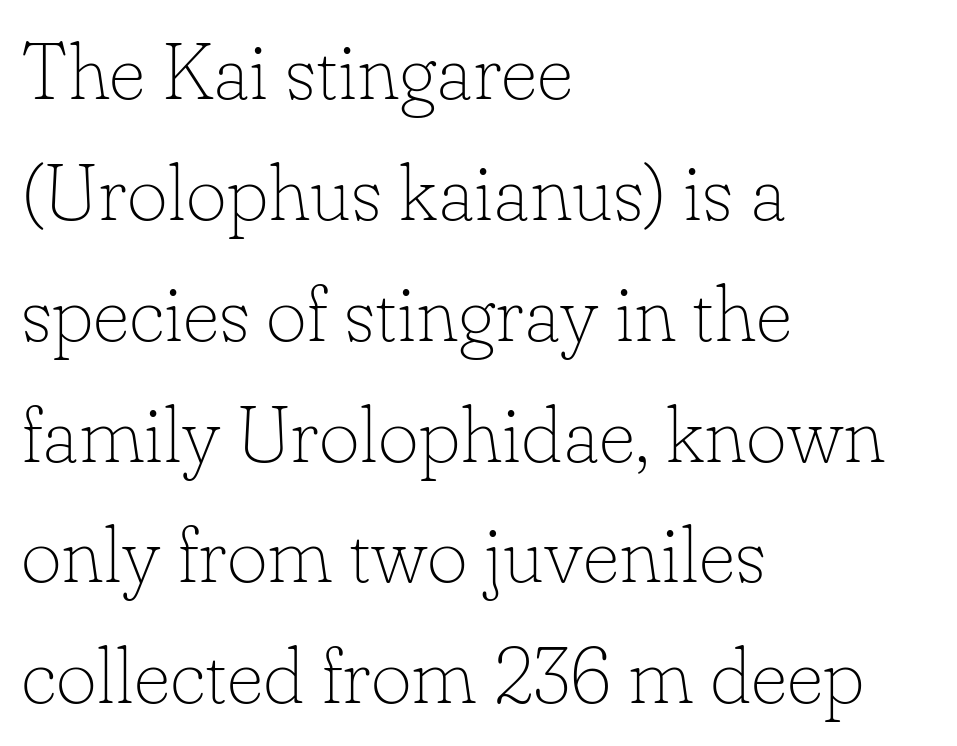
{"serif": "yes", "italic": "no", "bold": "no", "weight": "thin", "width": "normal", "stroke_contrast": "low", "x_height": "small", "monospaced": "no", "underline": "no", "align": "left", "line_spacing": "normal", "line_spacing_ratio": 1.53, "letter_spacing": "normal", "letter_spacing_em": 0.0, "glyph_px": 79}
